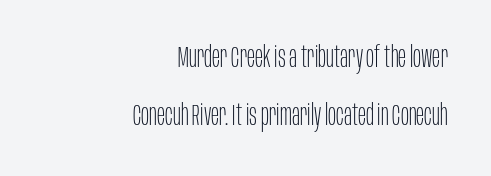
Airy leading. Stems here are at most as thick as an everyday book face. You could call the tracking neutral — neither tight nor loose. This is roman type, the default non-slanted kind.
